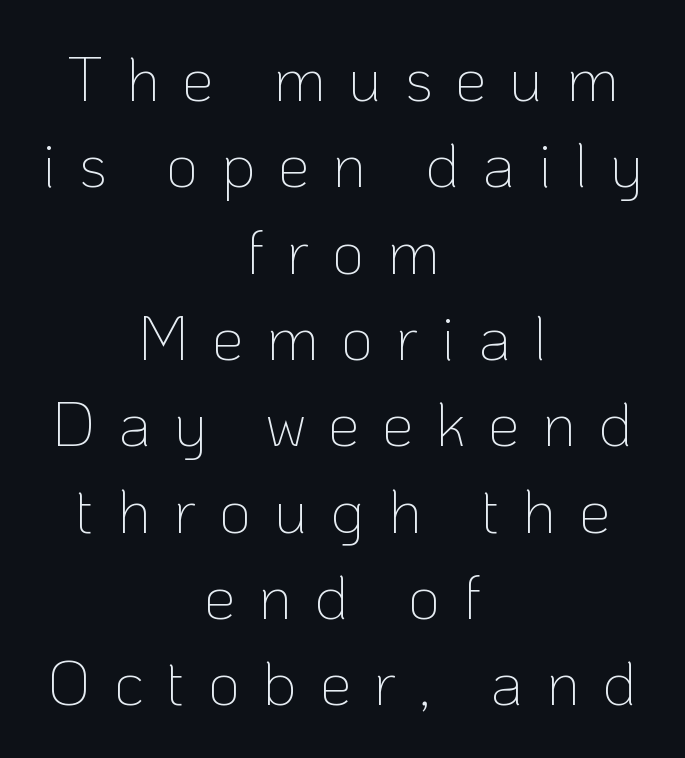
Is this a fixed-width face? No — the glyphs have proportional, varying widths. The setting favours the middle, as headings and verse often do. Does extra space separate the letters? Yes, quite a lot of it. Style check: upright.
